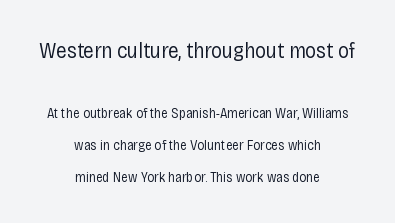
{"italic": "no", "bold": "no", "underline": "no", "align": "center", "line_spacing": "loose", "line_spacing_ratio": 2.26, "letter_spacing": "normal", "letter_spacing_em": 0.0, "larger_block": "first", "size_ratio": 1.57, "glyph_px": 22}
